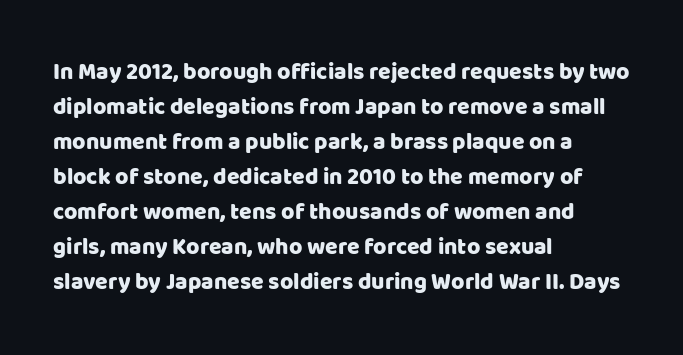
Q: Is the text italic (slanted)? A: No, it is upright.
Q: Is the text underlined? A: No.
Q: How is the paragraph aligned? A: Left-aligned.
Q: Is the spacing between letters normal or unusually wide? A: Normal.
Q: Is the spacing between lines tight, normal or loose? A: Normal.
